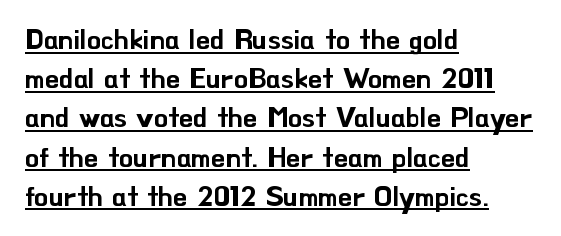
{"serif": "no", "italic": "no", "width": "normal", "stroke_contrast": "low", "x_height": "small", "monospaced": "no", "underline": "yes", "align": "left", "line_spacing": "normal", "line_spacing_ratio": 1.4, "letter_spacing": "normal", "letter_spacing_em": 0.0, "glyph_px": 28}
